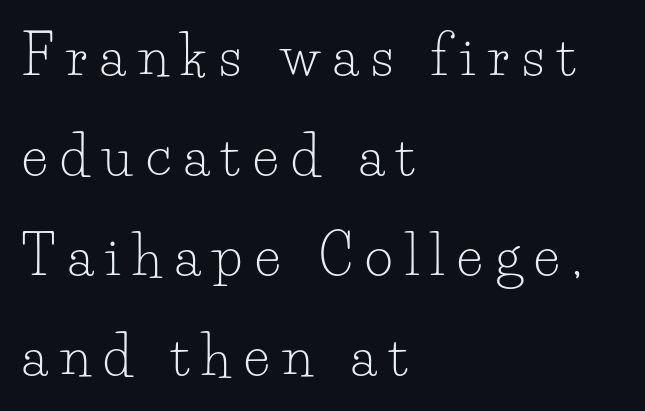
The face used here is proportionally spaced, like ordinary book or web type. The string is rendered with underlining switched off. Vertical strokes here are truly vertical. If you drew a ruler down the left edge, every line would touch it. This rendering widens character spacing well past its baseline value. Old-style or modern, the face here clearly has serifs.
